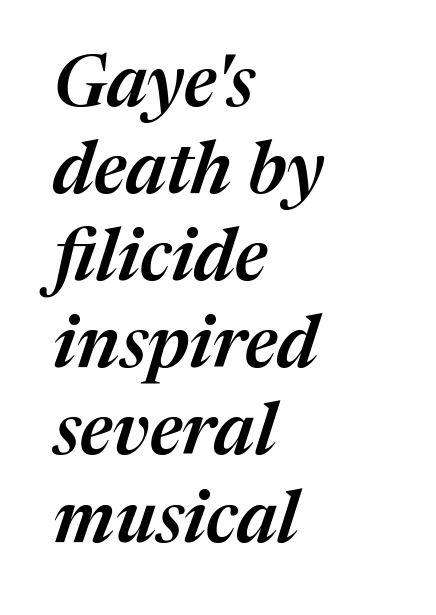
Style check: oblique. The compositor pushed each line to the left boundary. Proportional: the letters do not fall into vertical columns. The rendering uses a semibold face; strokes are thickened but not to full bold. You could call the tracking neutral — neither tight nor loose.
